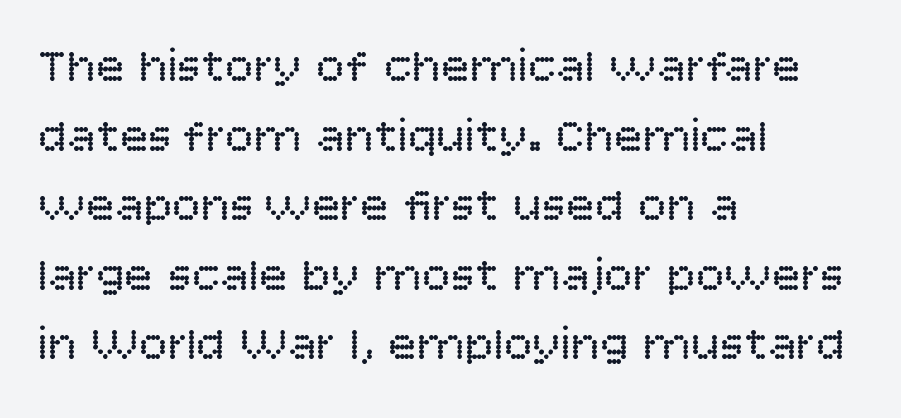
The strip under each line holds only bare page. Is the block centered? No — it sits flush against the left margin. The font sits on the lighter half of the weight spectrum, regular included. This sample uses an upright cut, with every glyph sitting square on the baseline.
